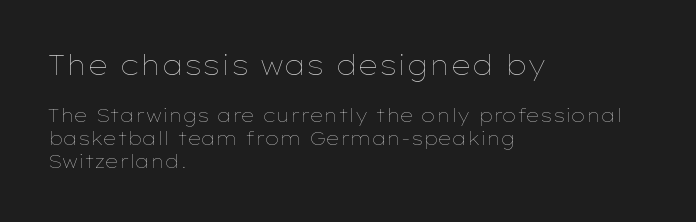
Bold? No — there's no thickening of the strokes. Words float on clear page, feet unadorned. The emphasis by scale lands on block number one, above. No extra tracking has been applied to these lines. Evenly set lines give the paragraph a standard silhouette.
